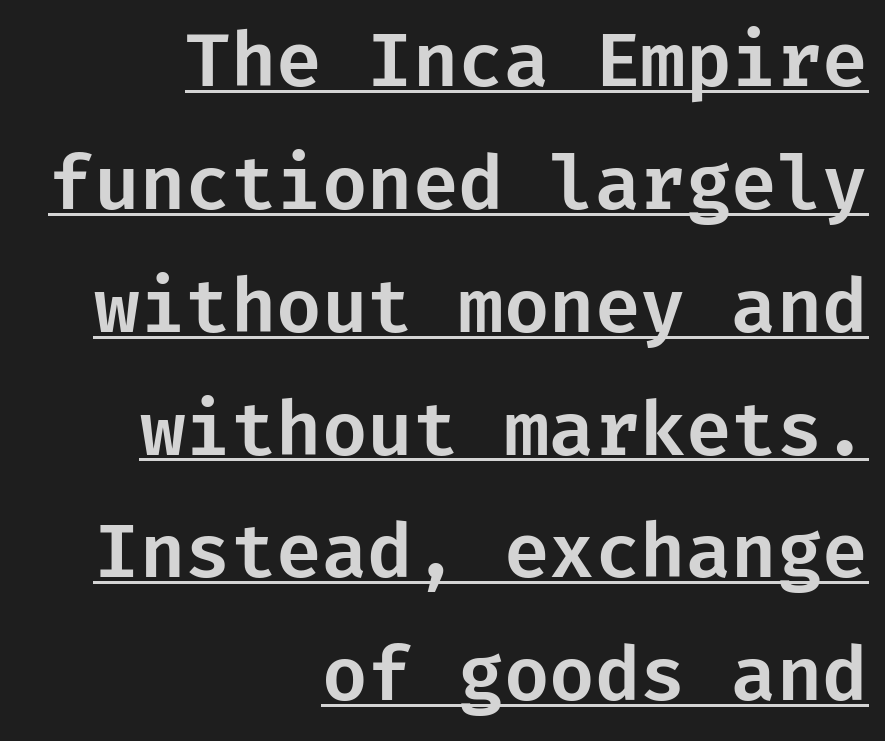
The image shows 74 px sans-serif type, upright; set right-aligned, normal line spacing (1.66x), normal letter spacing, underlined; low stroke contrast and a medium x-height.
